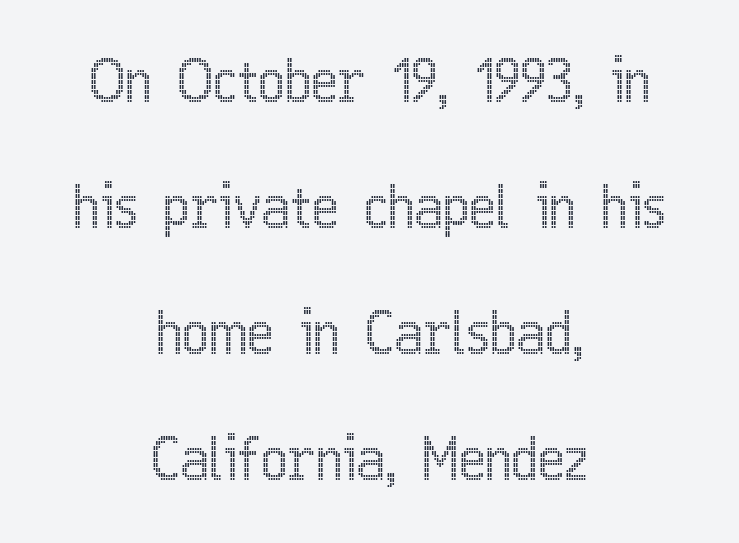
Q: Is the text italic (slanted)? A: No, it is upright.
Q: Is the text underlined? A: No.
Q: How is the paragraph aligned? A: Centered.
Q: Is the spacing between letters normal or unusually wide? A: Normal.
Q: Is the spacing between lines tight, normal or loose? A: Loose.
Q: Width (condensed, normal, or wide)? A: Condensed.
Q: x-height? A: Medium.
Q: Monospaced? A: No.
